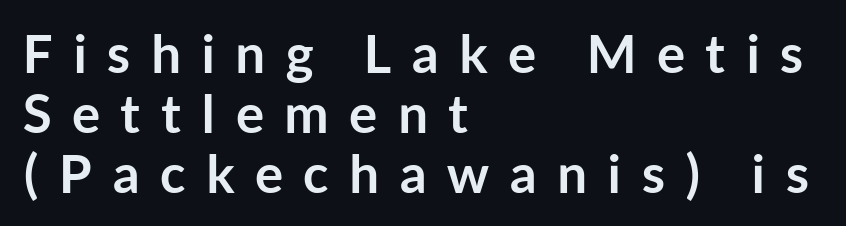
{"serif": "no", "italic": "no", "bold": "yes", "weight": "semibold", "width": "normal", "stroke_contrast": "low", "x_height": "medium", "monospaced": "no", "underline": "no", "align": "left", "line_spacing": "tight", "line_spacing_ratio": 1.13, "letter_spacing": "wide", "letter_spacing_em": 0.38, "glyph_px": 53}
